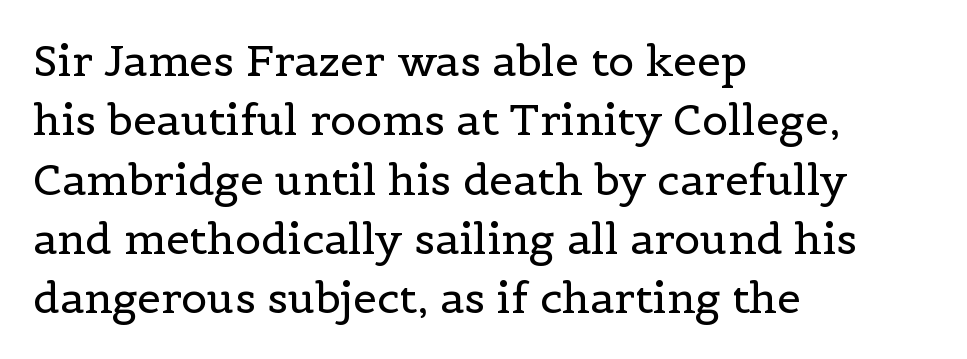
Q: Is the text bold? A: No.
Q: Is the text italic (slanted)? A: No, it is upright.
Q: Is the typeface a serif or a sans-serif typeface? A: Serif.
Q: Is the text underlined? A: No.
Q: How is the paragraph aligned? A: Left-aligned.
Q: Is the spacing between letters normal or unusually wide? A: Normal.
Q: Is the spacing between lines tight, normal or loose? A: Normal.
Q: Width (condensed, normal, or wide)? A: Normal.
Q: x-height? A: Medium.
Q: Monospaced? A: No.
